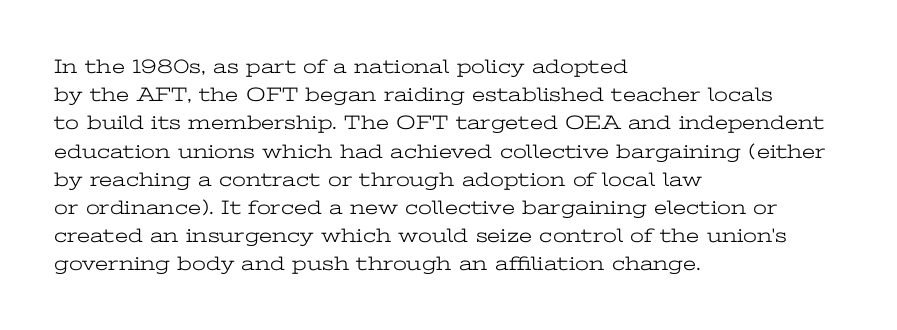
{"italic": "no", "bold": "no", "underline": "no", "align": "left", "line_spacing": "normal", "line_spacing_ratio": 1.41, "letter_spacing": "normal", "letter_spacing_em": 0.0, "glyph_px": 20}
